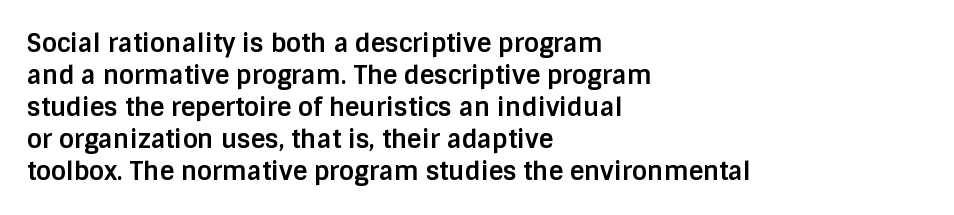
The typesetter chose a ragged-right arrangement here. The line texture is even and compact thanks to regular tracking. Summary of weight: heavy, a full bold. Vertically, the passage feels balanced, rows spaced as you'd expect. In terms of posture, this sample is upright.
